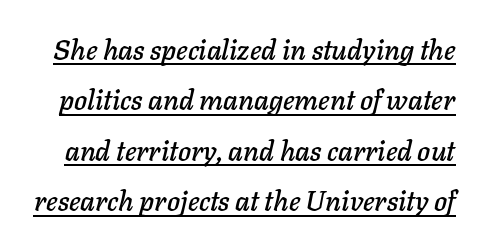
Q: Is the text italic (slanted)? A: Yes, it leans right by about 11 degrees.
Q: Is the text underlined? A: Yes.
Q: Is the spacing between letters normal or unusually wide? A: Normal.
Q: Width (condensed, normal, or wide)? A: Normal.
Q: Stroke contrast? A: Low.
Q: x-height? A: Medium.
Q: Monospaced? A: No.
